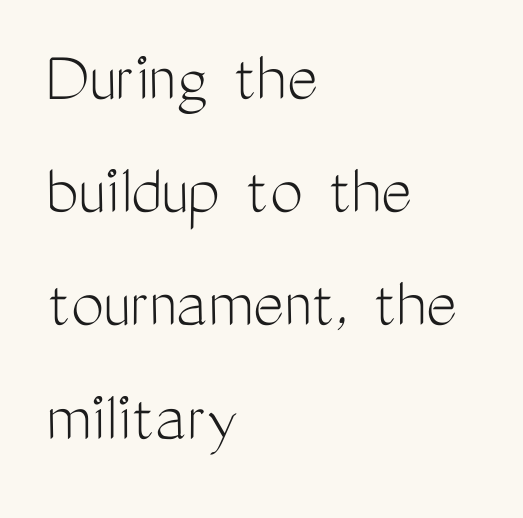
Type style note: lacks serifs. Typeset ragged right — the left edge is the straight one. Each letter keeps its own natural width here, so spacing adapts to shape. Descenders hang freely into open space. The typography opts for an upright posture over an oblique one.
